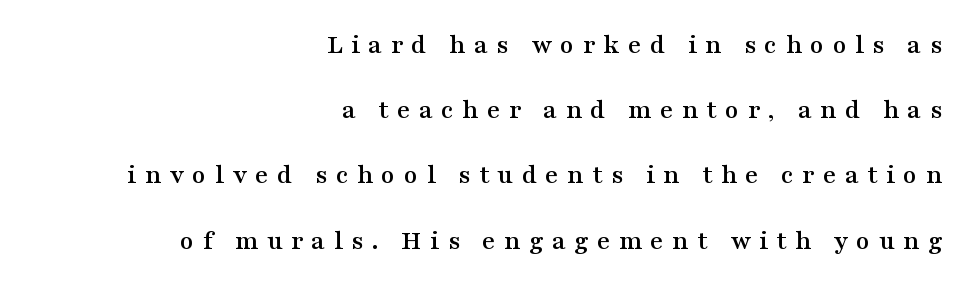
The image shows 28 px wide serif type, upright; set right-aligned, loose line spacing (2.33x), unusually wide letter spacing (+0.3 em), not underlined; medium stroke contrast and a medium x-height.
